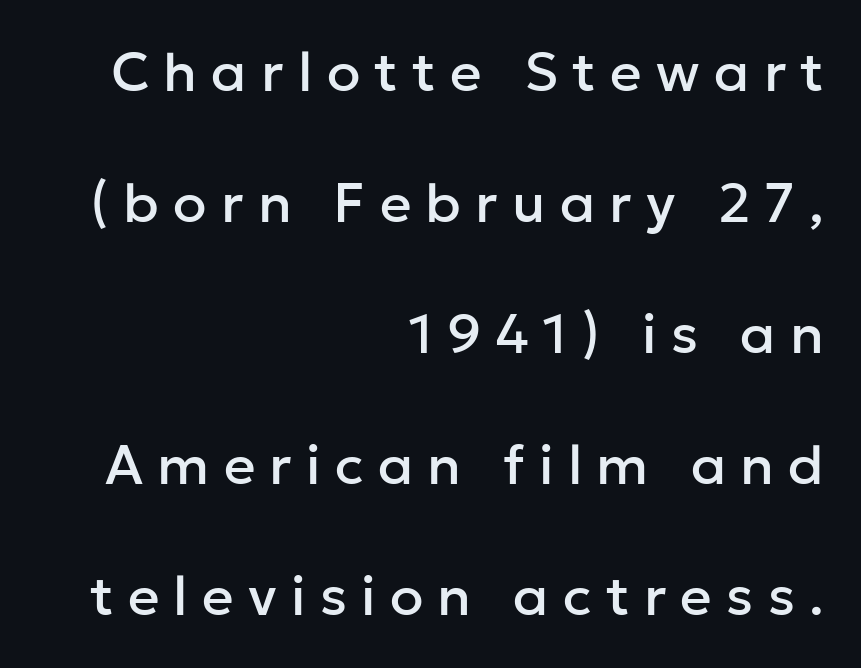
Clear beneath every line of the passage. The passage shown has open, widely tracked lettering throughout. Do the characters align in a grid? No, the font is proportional. Reading down the block, your eye finds every line finishing at a fixed right position. In terms of letterform style, serifs are entirely absent. Baseline-to-baseline distance is far greater than the letter height.
